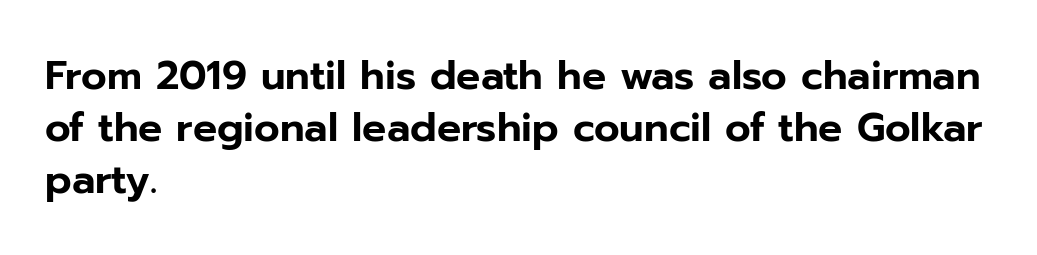
The image shows 40 px sans-serif type, upright; set left-aligned, normal line spacing (1.3x), normal letter spacing, not underlined; low stroke contrast and a medium x-height.
